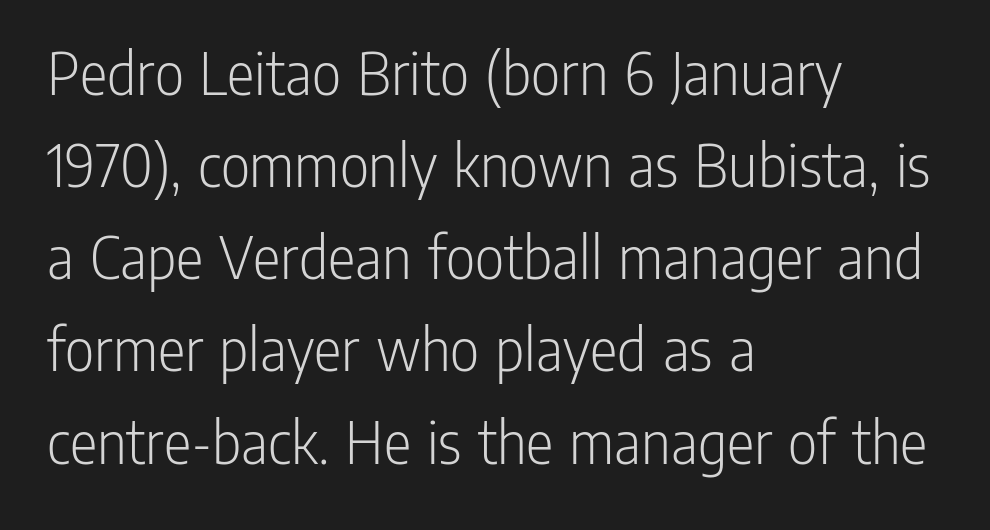
The image shows 64 px light, condensed sans-serif type, upright; set left-aligned, normal line spacing (1.44x), normal letter spacing, not underlined; low stroke contrast and a medium x-height.
